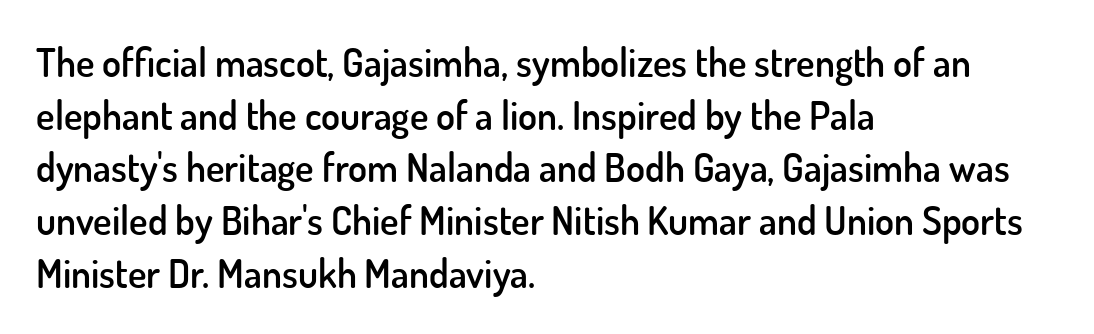
These lines stack with their left ends in a neat column. Do the letters lean? They stand straight. The rendering uses a semibold face; strokes are thickened but not to full bold. Examine the stroke ends and you'll find no serifs.
